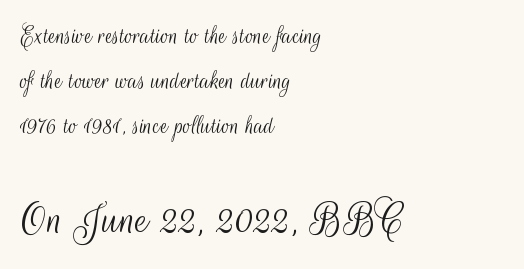
{"serif": "no", "bold": "no", "weight": "light", "width": "condensed", "stroke_contrast": "medium", "x_height": "small", "monospaced": "no", "underline": "no", "align": "left", "line_spacing": "normal", "line_spacing_ratio": 1.66, "letter_spacing": "normal", "letter_spacing_em": 0.0, "larger_block": "second", "size_ratio": 1.74, "glyph_px": 47}
